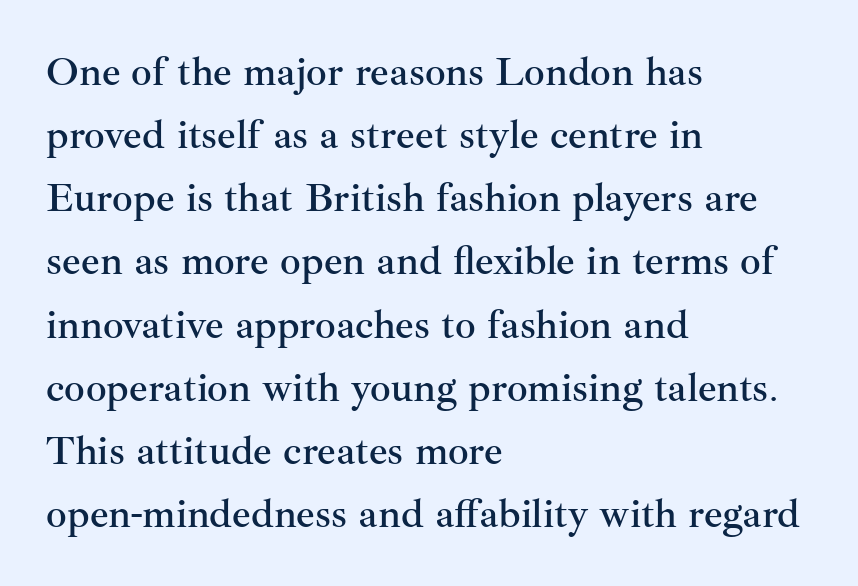
The image shows 41 px serif type, upright; set left-aligned, normal line spacing (1.54x), normal letter spacing, not underlined; medium stroke contrast and a small x-height.
